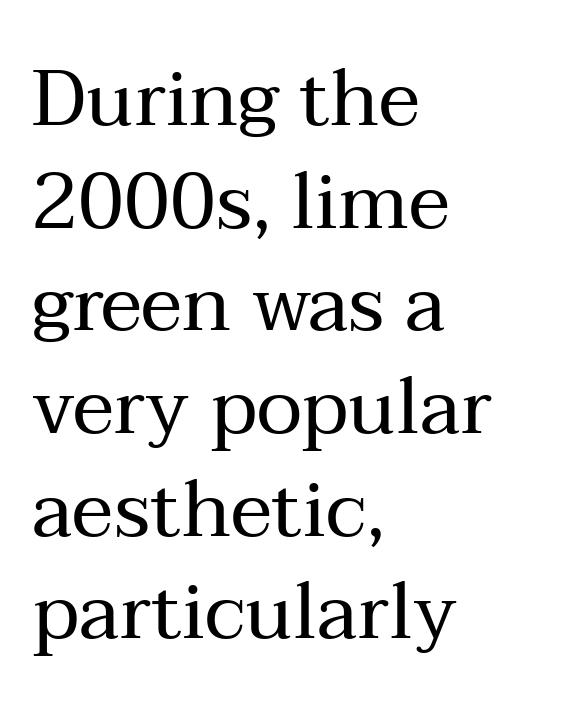
The image shows 79 px regular-weight serif type, upright; set left-aligned, normal line spacing (1.3x), normal letter spacing, not underlined; medium stroke contrast and a medium x-height.
